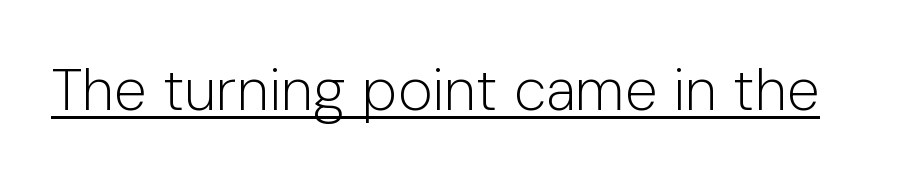
Vertical stems look standard width or narrower in stroke. Character widths vary here, with narrow letters taking less room than wide ones. Upright lettering throughout. You can see a thin bar hugging the bottom of the glyphs. Classification — sans serif.
